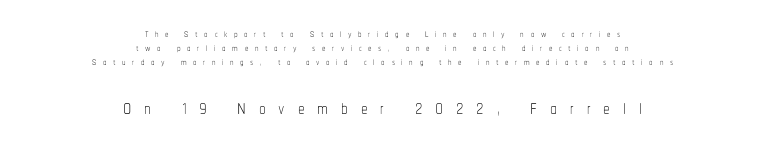
{"italic": "no", "bold": "no", "underline": "no", "align": "center", "line_spacing": "tight", "line_spacing_ratio": 1.01, "letter_spacing": "wide", "letter_spacing_em": 0.47, "larger_block": "second", "size_ratio": 1.93, "glyph_px": 27}
